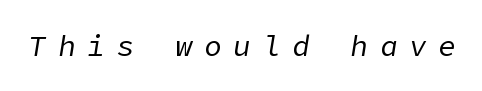
The words here are not underlined. Caption: face not bold, strokes unweighted. If you drew a line through each stem, it would be angled. The face used here is rendered with a markedly widened letterfit.
